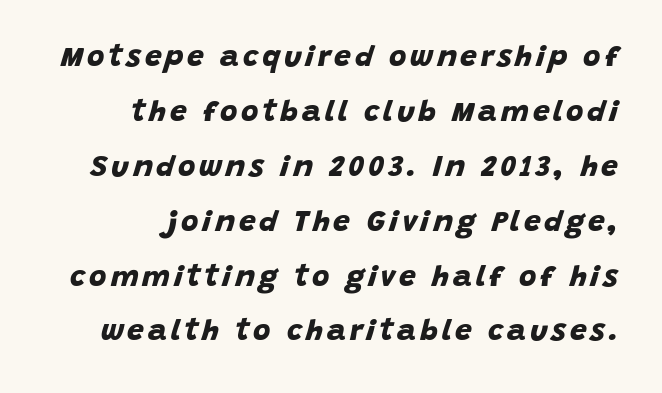
The image shows 30 px bold sans-serif type; set right-aligned, line spacing 1.83x, not underlined; low stroke contrast and a large x-height.
